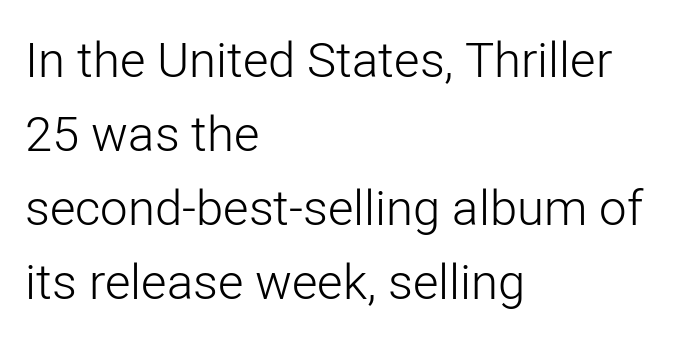
Q: Is the text bold? A: No.
Q: Is the text italic (slanted)? A: No, it is upright.
Q: Is the typeface a serif or a sans-serif typeface? A: Sans-serif.
Q: Is the text underlined? A: No.
Q: How is the paragraph aligned? A: Left-aligned.
Q: Is the spacing between letters normal or unusually wide? A: Normal.
Q: Is the spacing between lines tight, normal or loose? A: Normal.
Q: Width (condensed, normal, or wide)? A: Normal.
Q: Stroke contrast? A: Low.
Q: x-height? A: Medium.
Q: Monospaced? A: No.
